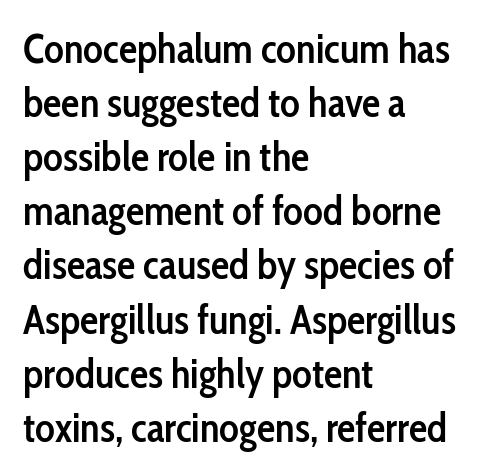
Check where the strokes stop: nothing finishes them off — pure sans. Is this a fixed-width face? No — the glyphs have proportional, varying widths. Ascenders rise straight up at ninety degrees. Nobody drew a line under any word here.
